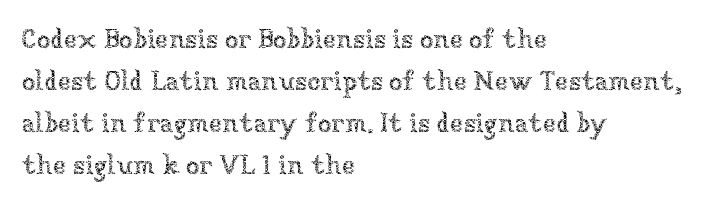
Anything drawn beneath the words? Only blank space. Each word holds together tightly as a unit, with standard inter-letter gaps. Each stroke keeps to a modest, everyday thickness or less. Normally led — the rows are evenly, conventionally spaced. In CSS terms this would be text-align: left. Does the lettering tilt? It doesn't — this is upright.
